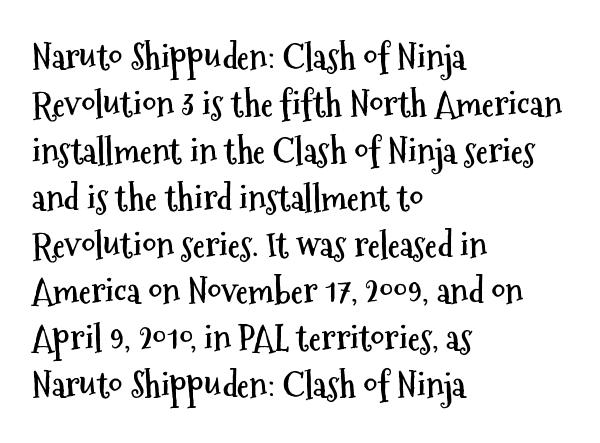
Q: Is the text bold? A: Yes.
Q: Is the text italic (slanted)? A: No, it is upright.
Q: Is the typeface a serif or a sans-serif typeface? A: Sans-serif.
Q: Is the text underlined? A: No.
Q: How is the paragraph aligned? A: Left-aligned.
Q: Is the spacing between letters normal or unusually wide? A: Normal.
Q: Is the spacing between lines tight, normal or loose? A: Normal.
Q: Width (condensed, normal, or wide)? A: Condensed.
Q: Stroke contrast? A: Medium.
Q: x-height? A: Medium.
Q: Monospaced? A: No.
